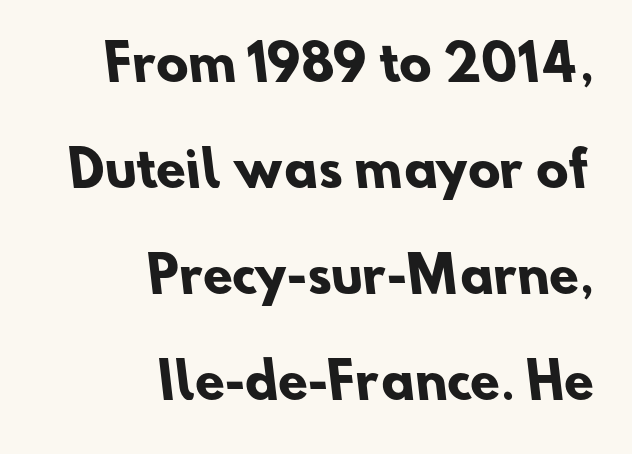
Q: Is the text bold? A: Yes.
Q: Is the typeface a serif or a sans-serif typeface? A: Sans-serif.
Q: Is the text underlined? A: No.
Q: How is the paragraph aligned? A: Right-aligned.
Q: Is the spacing between letters normal or unusually wide? A: Normal.
Q: Is the spacing between lines tight, normal or loose? A: Loose.
Q: Width (condensed, normal, or wide)? A: Normal.
Q: Stroke contrast? A: Low.
Q: x-height? A: Small.
Q: Monospaced? A: No.
